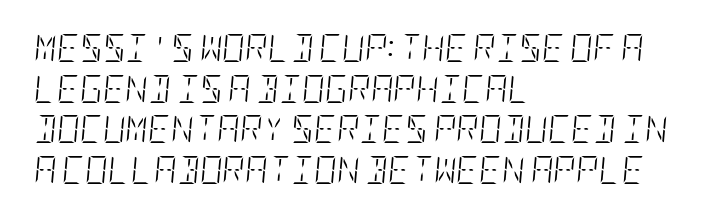
Q: Is the text bold? A: No.
Q: Is the text italic (slanted)? A: Yes, it leans right by about 5 degrees.
Q: Is the text underlined? A: No.
Q: How is the paragraph aligned? A: Left-aligned.
Q: Is the spacing between letters normal or unusually wide? A: Normal.
Q: Is the spacing between lines tight, normal or loose? A: Normal.
Q: Width (condensed, normal, or wide)? A: Condensed.
Q: Stroke contrast? A: Low.
Q: x-height? A: Large.
